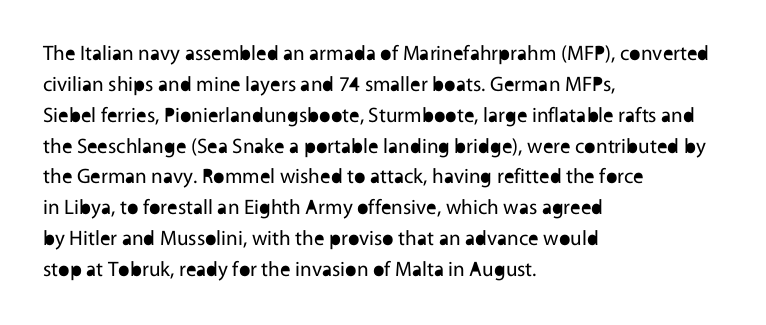
If you drew a line through each stem, it would be perfectly vertical. Leftover space on each line is placed entirely after the last word. The vertical gap from one line to the next is medium. The specimen omits any rule beneath the text block's lines.
